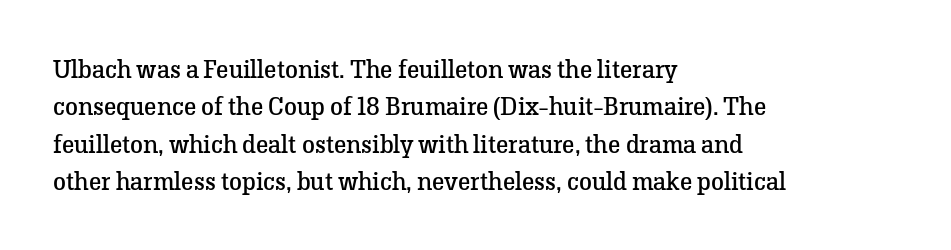
The image shows 26 px text type, upright; set left-aligned, normal line spacing (1.44x), normal letter spacing, not underlined.
